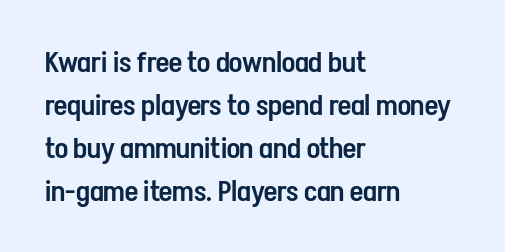
Q: Is the text bold? A: Semi-bold.
Q: Is the text italic (slanted)? A: No, it is upright.
Q: Is the typeface a serif or a sans-serif typeface? A: Sans-serif.
Q: Is the text underlined? A: No.
Q: How is the paragraph aligned? A: Left-aligned.
Q: Is the spacing between letters normal or unusually wide? A: Normal.
Q: Is the spacing between lines tight, normal or loose? A: Normal.
Q: Width (condensed, normal, or wide)? A: Condensed.
Q: Stroke contrast? A: Low.
Q: x-height? A: Medium.
Q: Monospaced? A: No.
